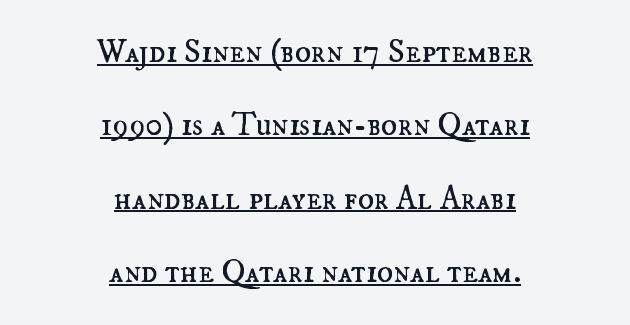
The image shows 33 px regular-weight type, upright; set centered, loose line spacing (2.22x), normal letter spacing, underlined; medium stroke contrast and a small x-height.
